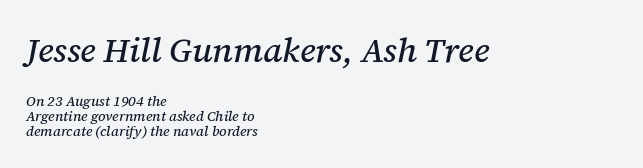
Q: Is the text italic (slanted)? A: Yes, it leans right by about 12 degrees.
Q: Is the typeface a serif or a sans-serif typeface? A: Serif.
Q: Is the text underlined? A: No.
Q: How is the paragraph aligned? A: Left-aligned.
Q: Is the spacing between letters normal or unusually wide? A: Normal.
Q: Is the spacing between lines tight, normal or loose? A: Tight.
Q: Which block of text is set in a larger size, the first (top) or the second (bottom)? A: The first (top) one.
Q: Width (condensed, normal, or wide)? A: Normal.
Q: Stroke contrast? A: Medium.
Q: x-height? A: Medium.
Q: Monospaced? A: No.
